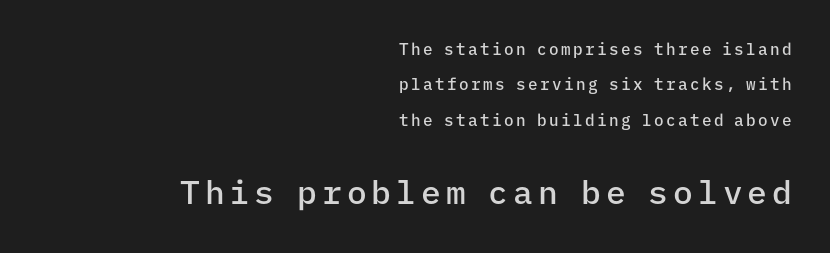
The image shows 33 px semibold sans-serif type, upright, monospaced; set right-aligned, loose line spacing (2.21x), not underlined; the second (bottom) block is 2.06x larger; low stroke contrast and a medium x-height.
